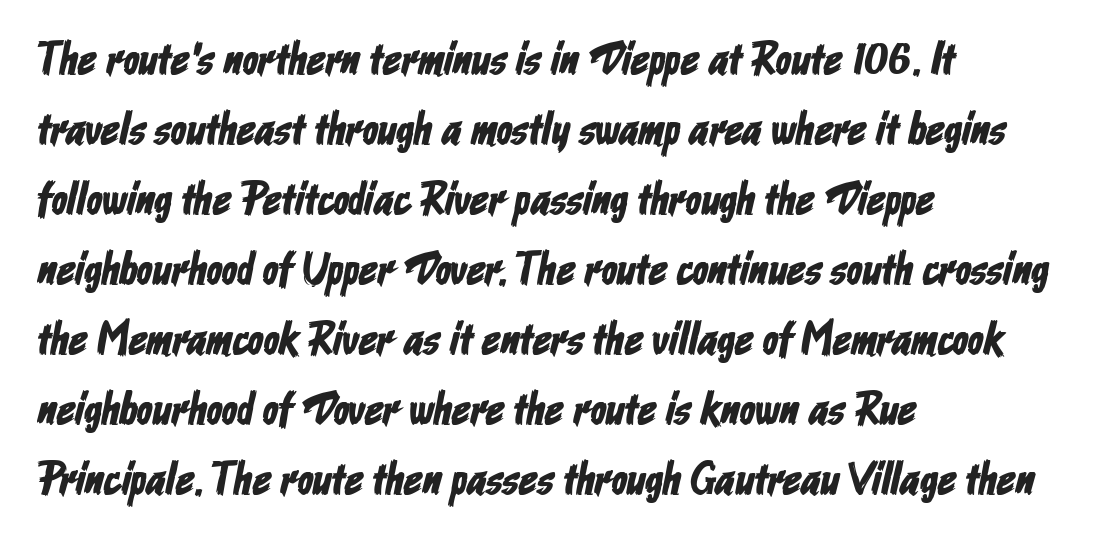
{"serif": "no", "width": "condensed", "stroke_contrast": "low", "x_height": "medium", "monospaced": "no", "underline": "no", "align": "left", "line_spacing": "normal", "line_spacing_ratio": 1.52, "letter_spacing": "normal", "letter_spacing_em": 0.0, "glyph_px": 46}
